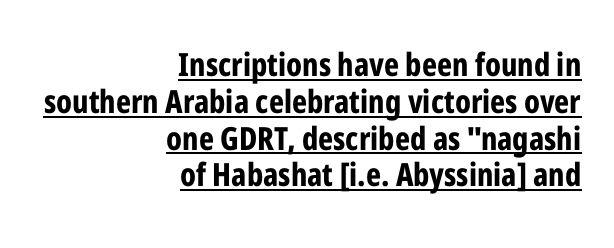
A typesetter would label this face a sans. Varying glyph widths throughout — classic text-font behaviour. Horizontally, the lines are justified to the trailing edge only. Weight check: bold — yes, fully. Each line of the rendering has a horizontal stroke beneath the glyphs.
